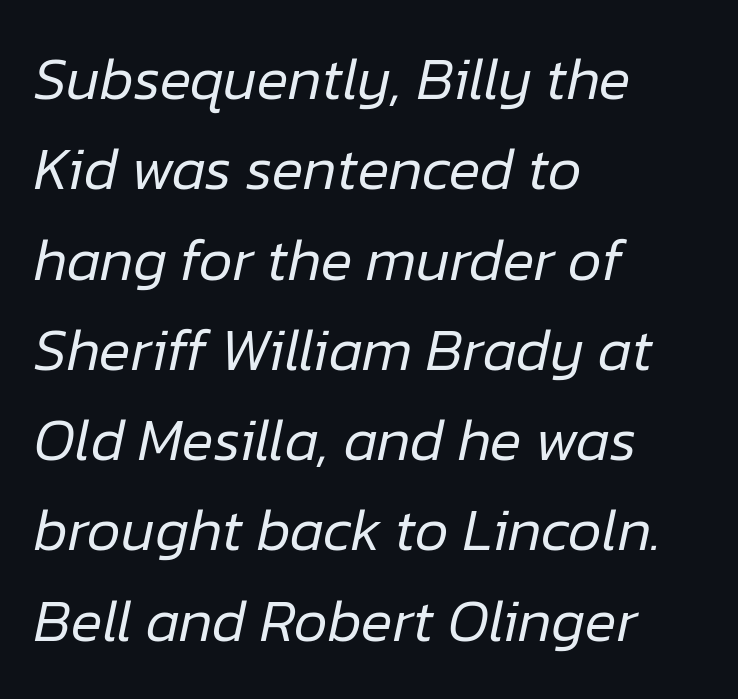
The image shows 59 px regular-weight type, italic (leaning right); set left-aligned, normal line spacing (1.53x), normal letter spacing, not underlined; low stroke contrast and a medium x-height.
